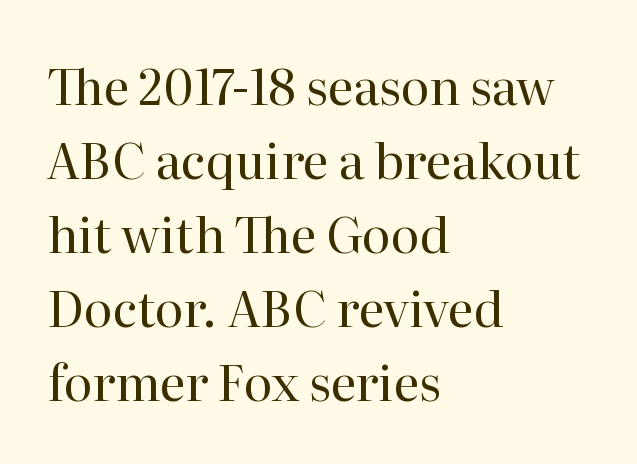
The weight would be labelled regular, book, light, or lighter still. Words appear dense and cohesive because spacing is normal. Ordinary non-slanted type is in use. Line spacing here is normal. Proportional: the letters do not fall into vertical columns. A serif font was chosen for this passage.
